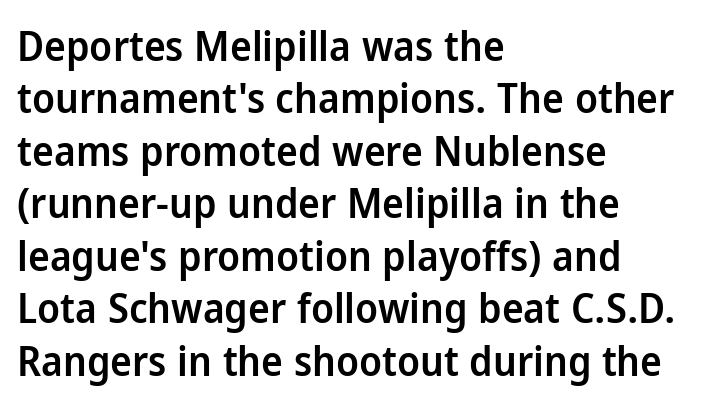
{"serif": "no", "italic": "no", "bold": "semi", "weight": "semibold", "width": "normal", "stroke_contrast": "low", "x_height": "medium", "monospaced": "no", "underline": "no", "align": "left", "line_spacing": "normal", "line_spacing_ratio": 1.28, "letter_spacing": "normal", "letter_spacing_em": 0.0, "glyph_px": 41}
